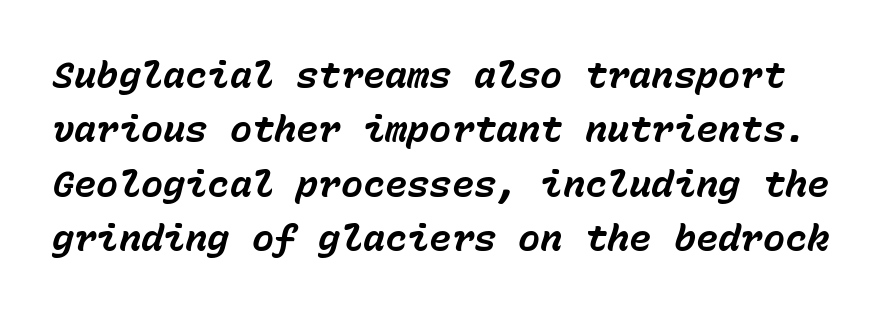
The image shows 37 px bold type, italic (leaning right), monospaced; set normal line spacing (1.47x), normal letter spacing, not underlined; low stroke contrast and a medium x-height.
